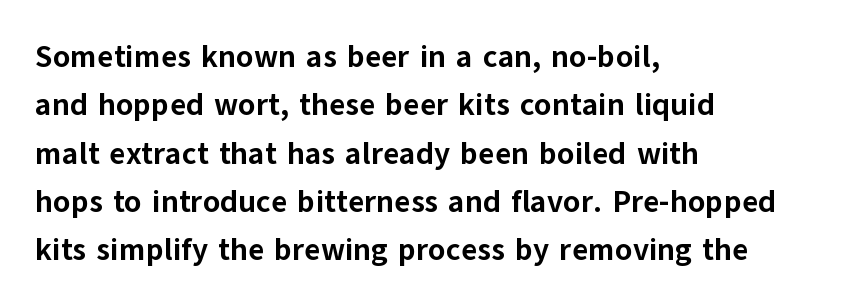
The image shows 31 px bold sans-serif type, upright; set left-aligned, normal line spacing (1.56x), normal letter spacing, not underlined; low stroke contrast and a medium x-height.
